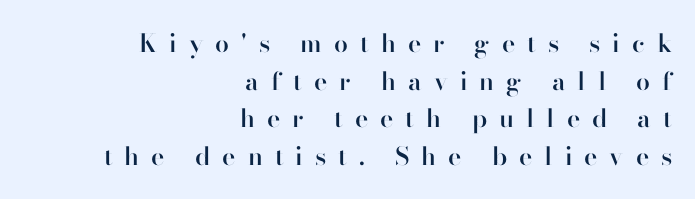
Successive baselines arrive at the customary interval. Reading down the block, your eye finds every line finishing at a fixed right position. Do the letters lean? They stand straight. Descenders are the only things crossing below the line.
